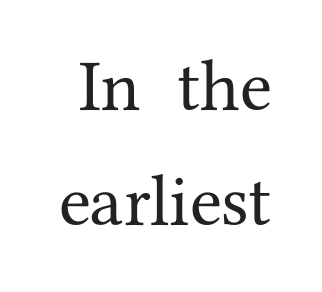
Descenders hang freely into open space. Varying glyph widths throughout — classic text-font behaviour. Small tapered or slab feet sit at the stroke ends, so this counts as serif. Rows of type keep a routine distance in the vertical direction. Ordinary non-slanted type is in use.
